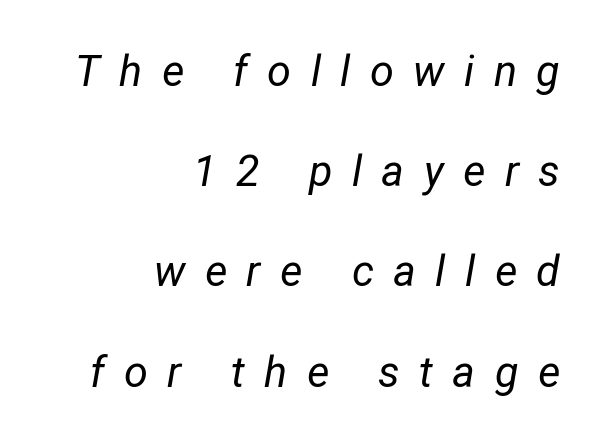
There's an unmistakable incline to the writing here. Typeset ragged left — the right edge is the straight one. Honestly, the letter spacing is so wide it's the main thing you notice. The specimen omits any rule beneath the text block's lines. Stroke thickness stays within the range of a standard reading face or lighter. Quick note: interline space is abundant.
